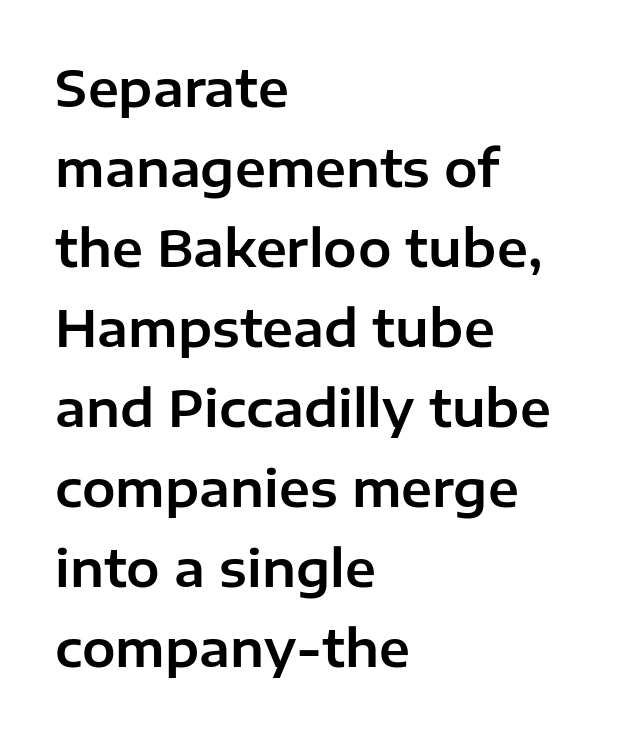
Q: Is the text italic (slanted)? A: No, it is upright.
Q: Is the typeface a serif or a sans-serif typeface? A: Sans-serif.
Q: Is the text underlined? A: No.
Q: How is the paragraph aligned? A: Left-aligned.
Q: Is the spacing between letters normal or unusually wide? A: Normal.
Q: Is the spacing between lines tight, normal or loose? A: Normal.
Q: Width (condensed, normal, or wide)? A: Normal.
Q: Stroke contrast? A: Low.
Q: x-height? A: Medium.
Q: Monospaced? A: No.
